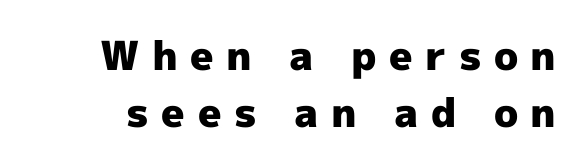
Notice how descenders clear the ascenders below comfortably — that's standard leading. Students, note that the glyphs here are deliberately spaced far apart. Its strokes are broad and dark, the hallmark of bold type. Rule under the text: the space is simply empty. Does the type have serifs? No, each stem ends abruptly. Note the varied advance widths — an 'i' is clearly narrower than an 'm'.
